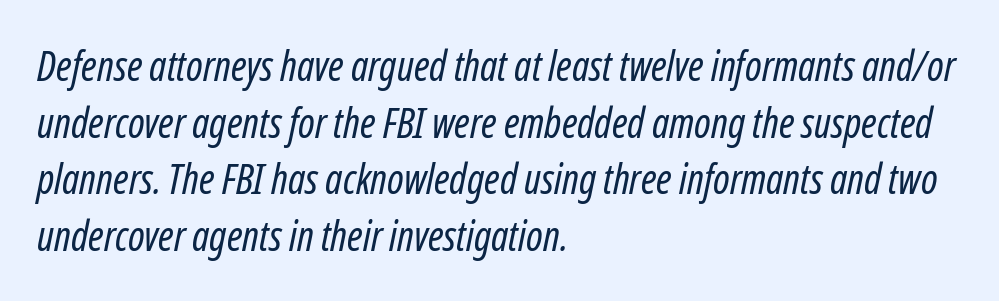
{"italic": "yes", "lean": "right", "slant_degrees": 12, "bold": "no", "weight": "regular", "width": "condensed", "stroke_contrast": "low", "x_height": "medium", "monospaced": "no", "underline": "no", "align": "left", "line_spacing": "normal", "line_spacing_ratio": 1.38, "letter_spacing": "normal", "letter_spacing_em": 0.0, "glyph_px": 41}
